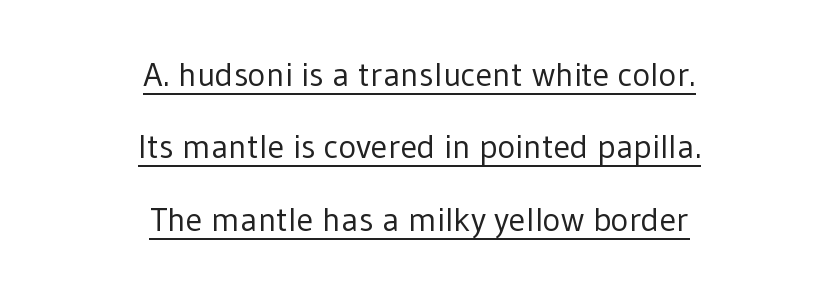
Notice how the stems are strictly vertical — no italics here. Tracking here is standard; glyphs follow each other at the usual distance. How would I describe the line gaps? Wide and relaxed. Is there an underline? Yes — a line sits under the letters.
